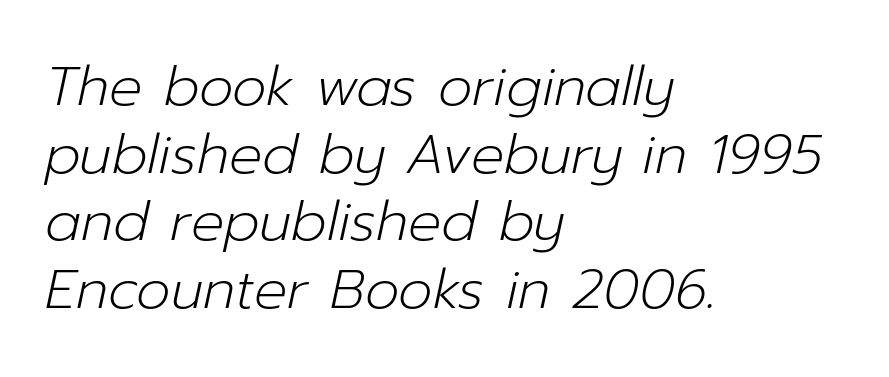
Q: Is the text bold? A: No.
Q: Is the text italic (slanted)? A: Yes, it leans right by about 12 degrees.
Q: Is the text underlined? A: No.
Q: How is the paragraph aligned? A: Left-aligned.
Q: Is the spacing between letters normal or unusually wide? A: Normal.
Q: Width (condensed, normal, or wide)? A: Normal.
Q: Stroke contrast? A: Low.
Q: x-height? A: Medium.
Q: Monospaced? A: No.
